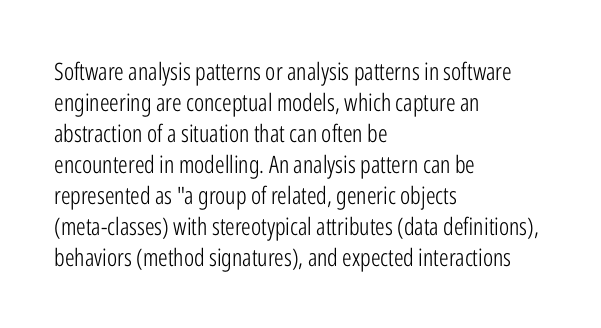
These lines keep a tight, regular rhythm from letter to letter. Notice how descenders clear the ascenders below comfortably — that's standard leading. These lines were composed using upright roman letters. One-word summary of the alignment: left. Nobody drew a line under any word here. The typesetting does not lean heavy: it is not bold.
